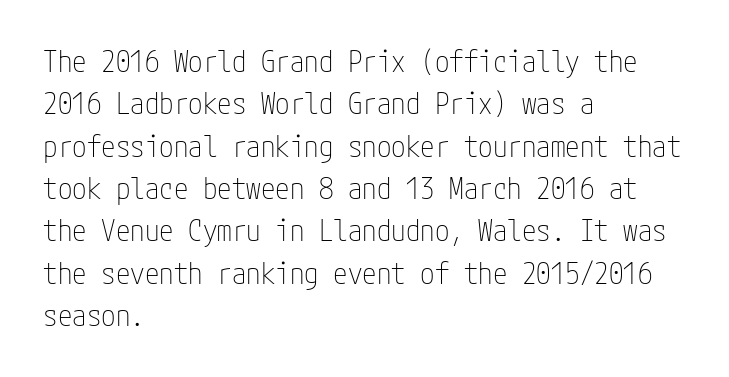
{"serif": "no", "italic": "no", "bold": "no", "weight": "thin", "width": "condensed", "stroke_contrast": "low", "x_height": "medium", "underline": "no", "align": "left", "line_spacing": "normal", "line_spacing_ratio": 1.46, "letter_spacing": "normal", "letter_spacing_em": 0.0, "glyph_px": 29}
